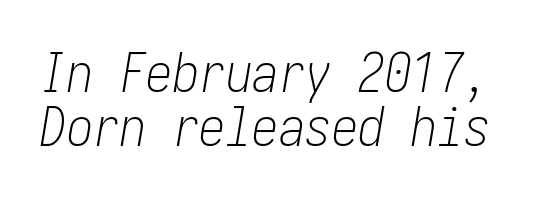
This is oblique type, the kind used for emphasis or titles. This reads as an unemphasized weight, regular at the heaviest. Descenders hang freely into open space. Leading: reduced. Glyph-to-glyph distance matches everyday printed text.
